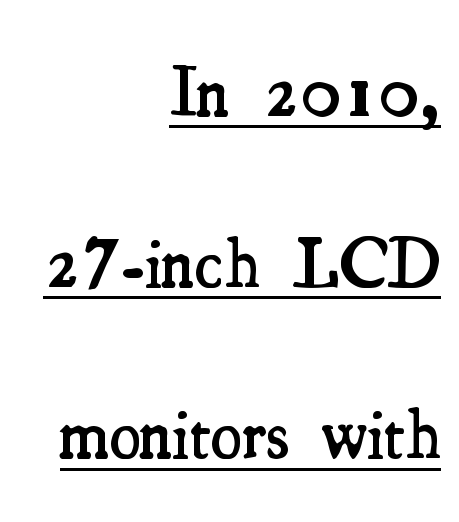
Q: Is the text bold? A: Semi-bold.
Q: Is the text italic (slanted)? A: No, it is upright.
Q: Is the typeface a serif or a sans-serif typeface? A: Serif.
Q: Is the text underlined? A: Yes.
Q: How is the paragraph aligned? A: Right-aligned.
Q: Is the spacing between letters normal or unusually wide? A: Normal.
Q: Is the spacing between lines tight, normal or loose? A: Loose.
Q: Width (condensed, normal, or wide)? A: Condensed.
Q: Stroke contrast? A: Medium.
Q: x-height? A: Small.
Q: Monospaced? A: No.
